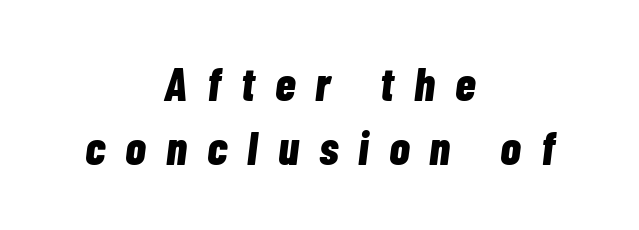
Q: Is the text bold? A: Yes.
Q: Is the text italic (slanted)? A: Yes, it leans right by about 7 degrees.
Q: Is the text underlined? A: No.
Q: How is the paragraph aligned? A: Centered.
Q: Is the spacing between letters normal or unusually wide? A: Unusually wide.
Q: Is the spacing between lines tight, normal or loose? A: Normal.
Q: Width (condensed, normal, or wide)? A: Condensed.
Q: Stroke contrast? A: Low.
Q: x-height? A: Medium.
Q: Monospaced? A: No.
